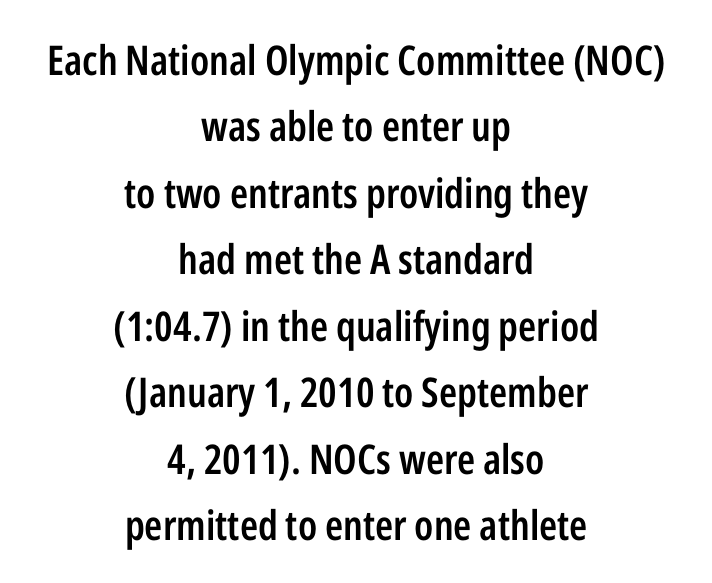
The rag falls on both sides of this text block equally. Beneath every word, the page is bare. Is there much room between lines? A standard amount, neither cramped nor airy. Notice how the stems are strictly vertical — no italics here. No extra tracking has been applied to these lines. I'd describe the lettering as semibold — firm but not a full bold.
